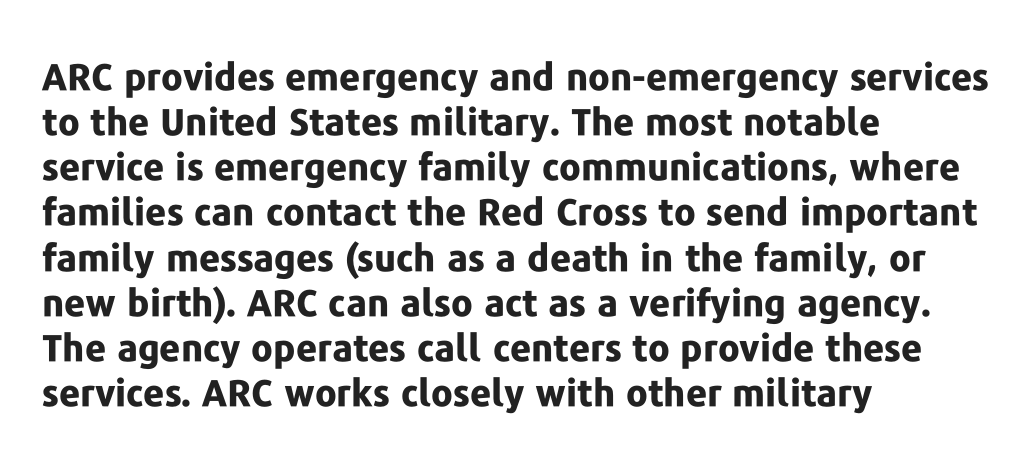
This rendering uses left alignment, leaving the right contour irregular. A typesetter would call this zero additional tracking. The letters stand upright; this is a roman face. Proportional: the letters do not fall into vertical columns.
